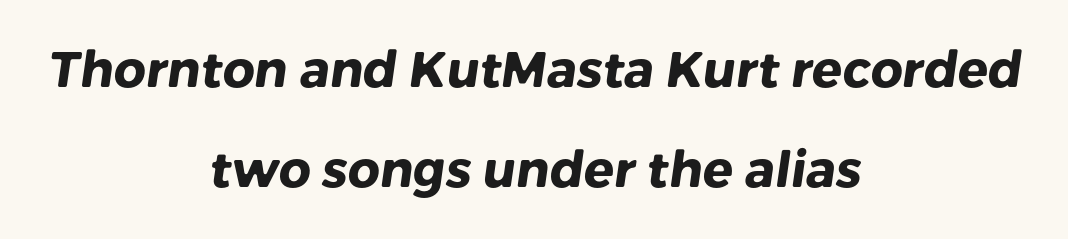
{"serif": "no", "bold": "yes", "weight": "heavy", "width": "normal", "stroke_contrast": "low", "x_height": "medium", "monospaced": "no", "underline": "no", "align": "center", "line_spacing": "loose", "line_spacing_ratio": 2.01, "letter_spacing": "normal", "letter_spacing_em": 0.0, "glyph_px": 50}
